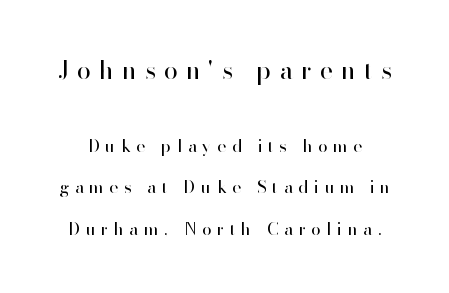
The image shows 25 px text type, upright; set loose line spacing (2.44x), unusually wide letter spacing (+0.35 em), not underlined; the first (top) block is 1.47x larger.
